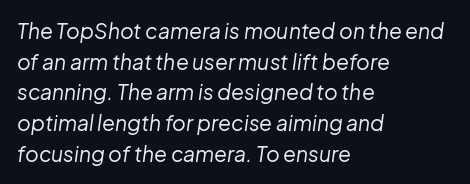
Q: Is the text bold? A: No.
Q: Is the text italic (slanted)? A: Yes, it leans right by about 8 degrees.
Q: Is the text underlined? A: No.
Q: How is the paragraph aligned? A: Left-aligned.
Q: Is the spacing between letters normal or unusually wide? A: Normal.
Q: Is the spacing between lines tight, normal or loose? A: Normal.
